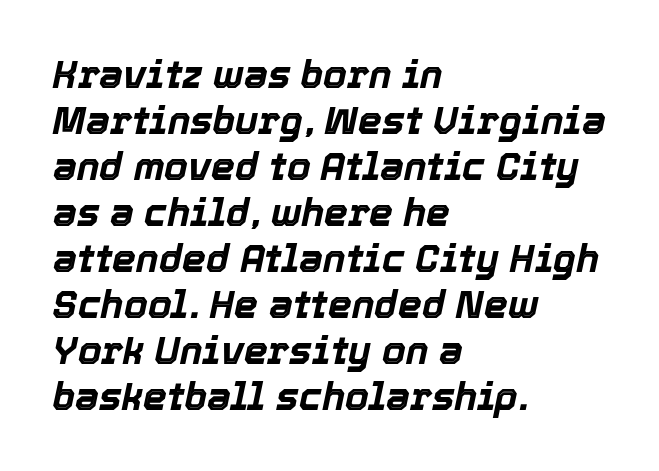
{"italic": "yes", "lean": "right", "slant_degrees": 12, "bold": "yes", "weight": "bold", "width": "normal", "x_height": "medium", "monospaced": "no", "underline": "no", "align": "left", "line_spacing_ratio": 1.21, "letter_spacing": "normal", "letter_spacing_em": 0.0, "glyph_px": 38}
